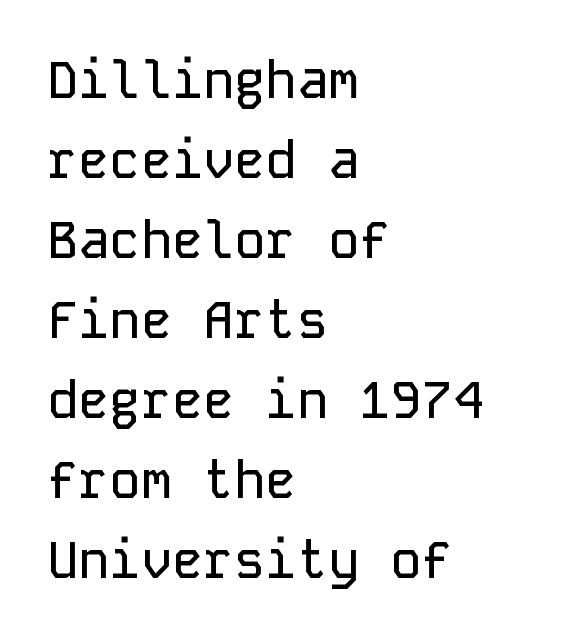
{"serif": "no", "italic": "no", "width": "normal", "stroke_contrast": "low", "x_height": "medium", "monospaced": "yes", "underline": "no", "align": "left", "line_spacing": "normal", "line_spacing_ratio": 1.54, "letter_spacing": "normal", "letter_spacing_em": 0.0, "glyph_px": 52}
